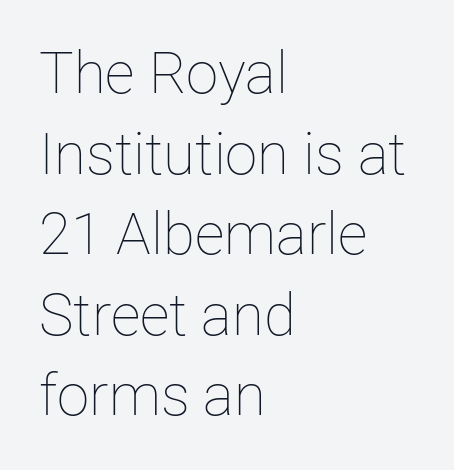
Q: Is the text bold? A: No.
Q: Is the text italic (slanted)? A: No, it is upright.
Q: Is the text underlined? A: No.
Q: How is the paragraph aligned? A: Left-aligned.
Q: Is the spacing between letters normal or unusually wide? A: Normal.
Q: Is the spacing between lines tight, normal or loose? A: Normal.
Q: Width (condensed, normal, or wide)? A: Normal.
Q: Stroke contrast? A: Low.
Q: x-height? A: Medium.
Q: Monospaced? A: No.
